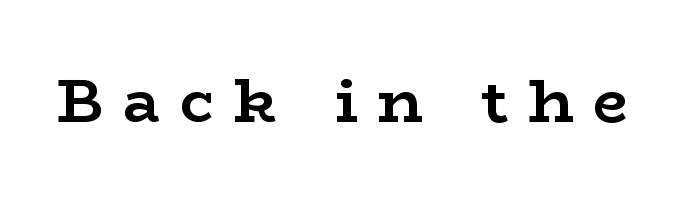
{"serif": "yes", "italic": "no", "bold": "yes", "weight": "semibold", "width": "wide", "stroke_contrast": "low", "x_height": "medium", "monospaced": "no", "underline": "no", "letter_spacing": "wide", "letter_spacing_em": 0.32, "glyph_px": 62}
